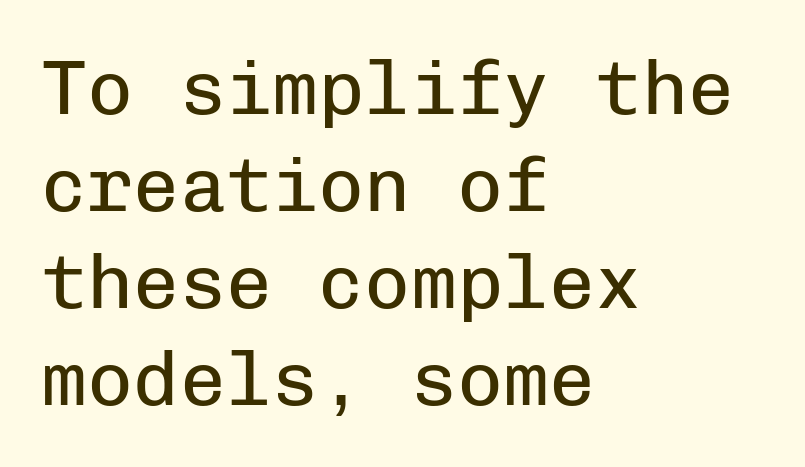
The ragged edge is on the right, which tells us the setting is flush left. Serifs: no, the terminals of the letterforms are clean. The specimen reads as upright at a glance. Unbolded letterforms with no extra heft. Notice how descenders clear the ascenders below comfortably — that's standard leading.
